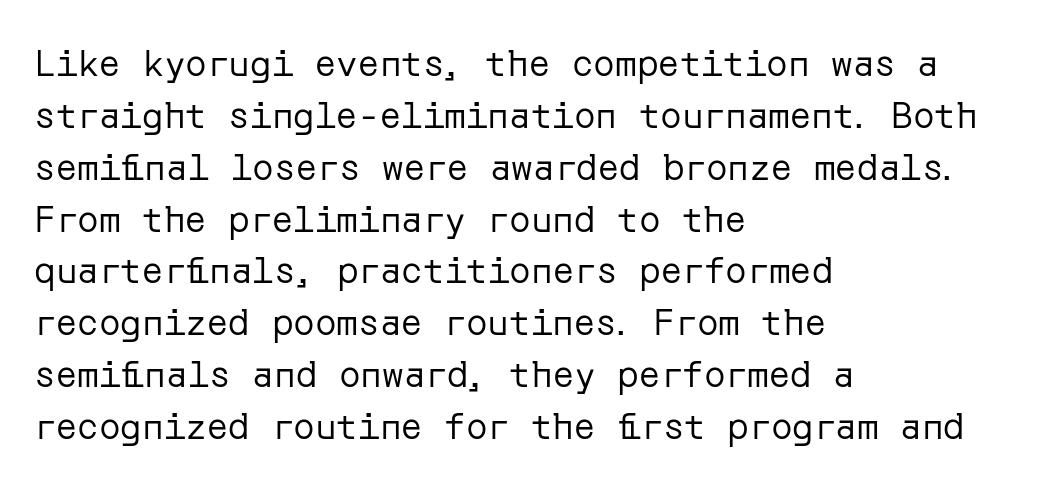
A bare baseline throughout the passage. Typeset ragged right — the left edge is the straight one. A typesetter would call this leading conventional body-copy spacing. The characters are drawn with everyday or finer stroke widths. Rendered with straight, roman letterforms. The rendering keeps characters at their native spacing.
